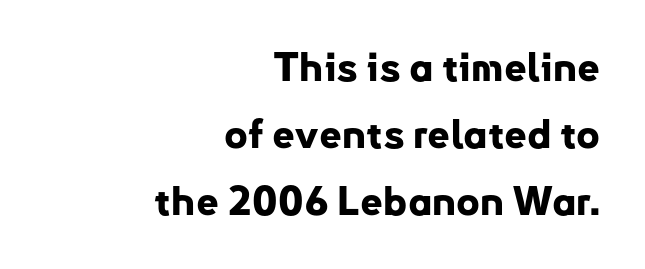
Q: Is the text bold? A: Yes.
Q: Is the text italic (slanted)? A: No, it is upright.
Q: Is the typeface a serif or a sans-serif typeface? A: Sans-serif.
Q: Is the text underlined? A: No.
Q: How is the paragraph aligned? A: Right-aligned.
Q: Is the spacing between letters normal or unusually wide? A: Normal.
Q: Is the spacing between lines tight, normal or loose? A: Normal.
Q: Width (condensed, normal, or wide)? A: Normal.
Q: Stroke contrast? A: Low.
Q: x-height? A: Small.
Q: Monospaced? A: No.
